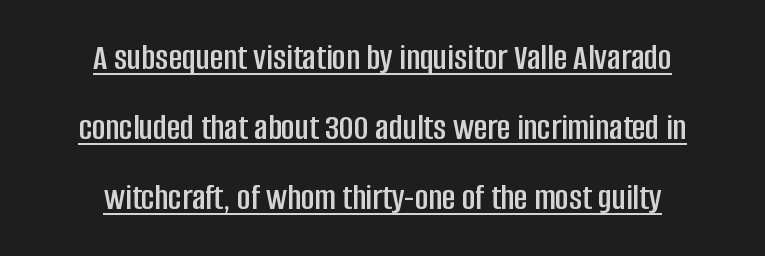
Looks like regular typesetting: each glyph gets only the width it needs. The string is rendered with underlining switched on. Words appear dense and cohesive because spacing is normal. This is roman type, the default non-slanted kind. Reading down the block, each line starts at a different indent, mirrored at its end. A typesetter would label this face a sans.
